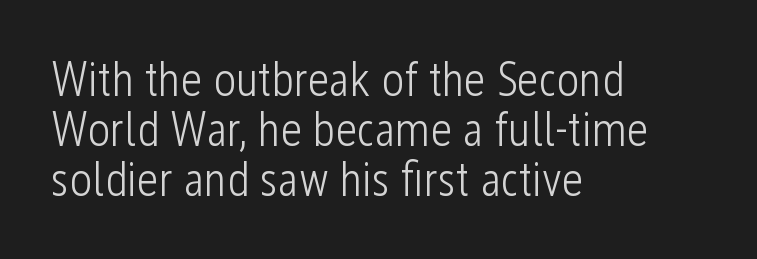
The image shows 48 px light, condensed sans-serif type, upright; set left-aligned, tight line spacing (1.04x), normal letter spacing, not underlined; low stroke contrast and a medium x-height.
